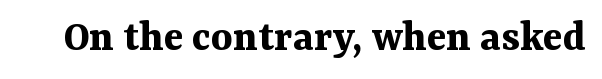
Q: Is the text bold? A: Yes.
Q: Is the text italic (slanted)? A: No, it is upright.
Q: Is the typeface a serif or a sans-serif typeface? A: Serif.
Q: Is the text underlined? A: No.
Q: Is the spacing between letters normal or unusually wide? A: Normal.
Q: Width (condensed, normal, or wide)? A: Normal.
Q: Stroke contrast? A: Medium.
Q: x-height? A: Medium.
Q: Monospaced? A: No.
